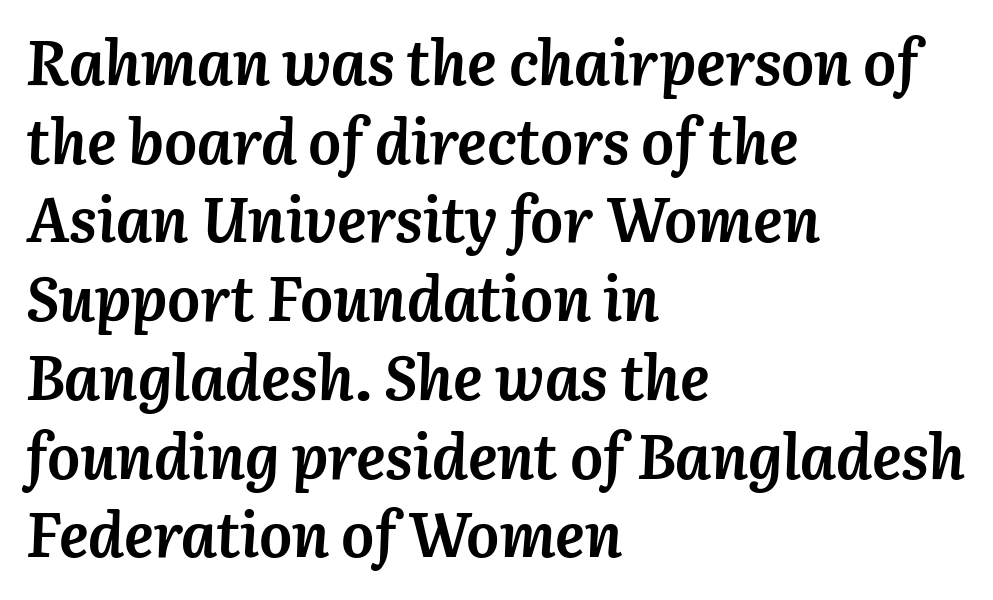
Q: Is the text bold? A: Yes.
Q: Is the text italic (slanted)? A: Yes, it leans right by about 3 degrees.
Q: Is the text underlined? A: No.
Q: How is the paragraph aligned? A: Left-aligned.
Q: Is the spacing between letters normal or unusually wide? A: Normal.
Q: Is the spacing between lines tight, normal or loose? A: Normal.
Q: Width (condensed, normal, or wide)? A: Normal.
Q: Stroke contrast? A: Medium.
Q: x-height? A: Medium.
Q: Monospaced? A: No.
